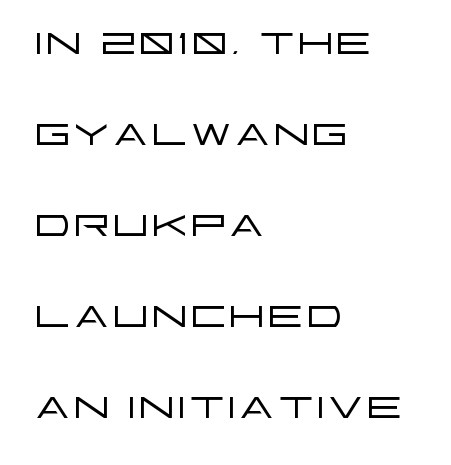
The image shows 58 px light, wide sans-serif type, upright; set left-aligned, normal line spacing (1.57x), normal letter spacing, not underlined; low stroke contrast and a large x-height.
